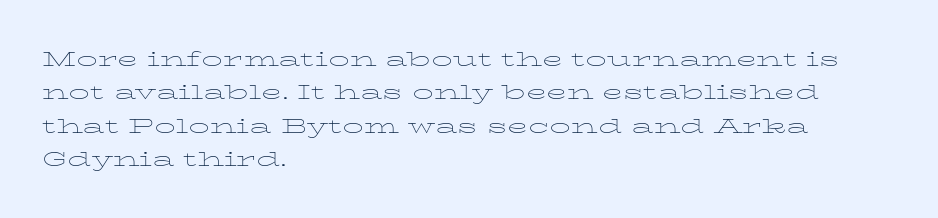
Q: Is the text bold? A: No.
Q: Is the text italic (slanted)? A: No, it is upright.
Q: Is the text underlined? A: No.
Q: How is the paragraph aligned? A: Left-aligned.
Q: Is the spacing between letters normal or unusually wide? A: Normal.
Q: Is the spacing between lines tight, normal or loose? A: Normal.
